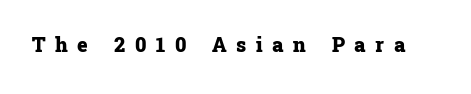
Q: Is the text bold? A: Yes.
Q: Is the text italic (slanted)? A: No, it is upright.
Q: Is the text underlined? A: No.
Q: Is the spacing between letters normal or unusually wide? A: Unusually wide.
